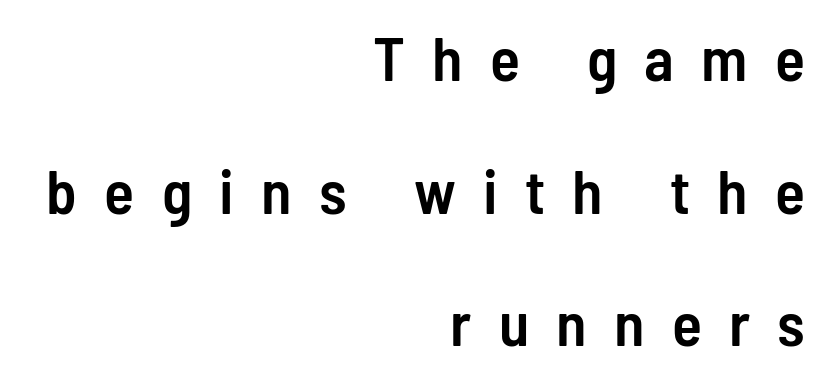
Do the characters align in a grid? No, the font is proportional. Every row of glyphs terminates at an identical x-position on the right. Letters rest on an invisible, unmarked baseline. The block of text is sparse from top to bottom, with ample space between rows. The sample has been set in demibold, a notch under bold.
